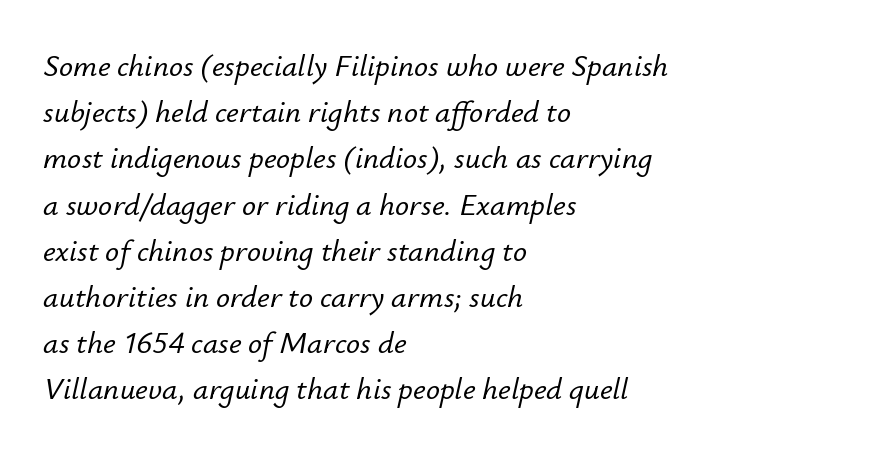
You could call the tracking neutral — neither tight nor loose. Successive baselines arrive at the customary interval. Style check: oblique. Compared with a centered layout, this one pins lines to the left instead. Descender tails drop into unmarked territory.
